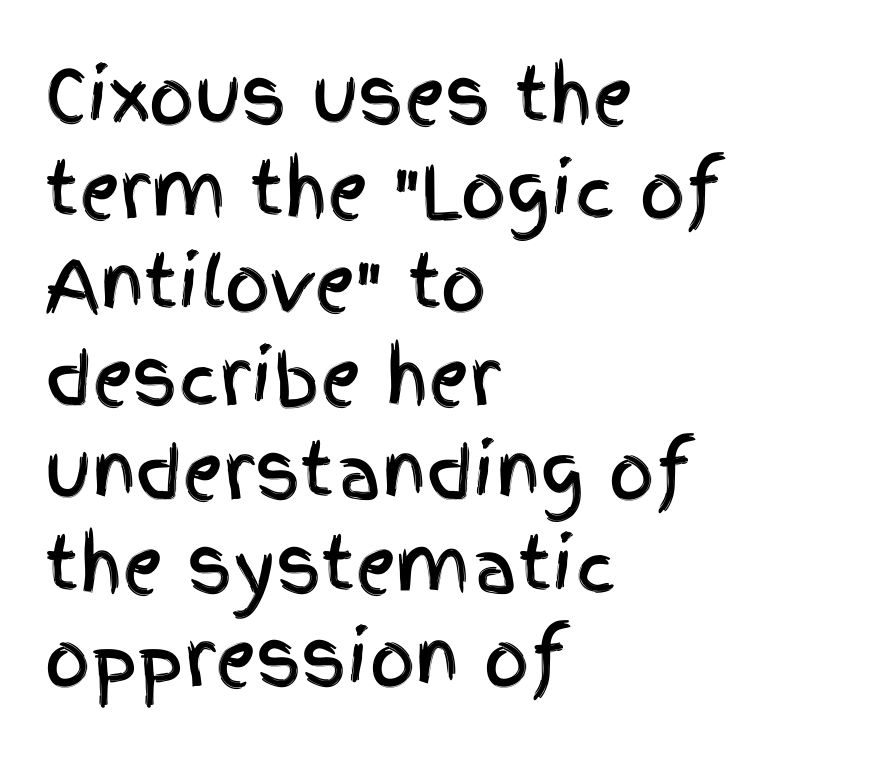
The image shows 71 px condensed sans-serif type, upright; set left-aligned, normal line spacing (1.32x), normal letter spacing, not underlined; a large x-height.
